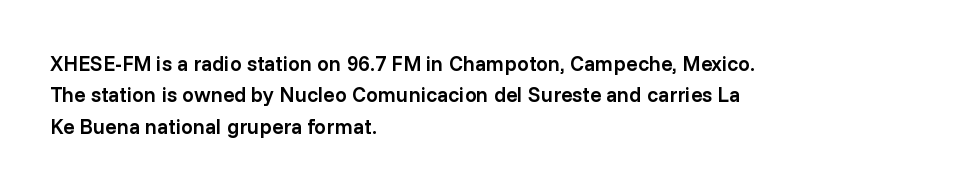
Q: Is the text bold? A: Semi-bold.
Q: Is the text italic (slanted)? A: No, it is upright.
Q: Is the text underlined? A: No.
Q: How is the paragraph aligned? A: Left-aligned.
Q: Is the spacing between letters normal or unusually wide? A: Normal.
Q: Is the spacing between lines tight, normal or loose? A: Normal.
